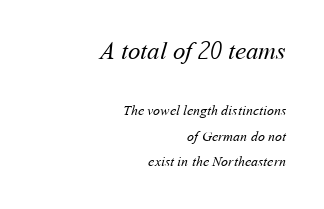
{"bold": "no", "underline": "no", "align": "right", "line_spacing_ratio": 1.81, "letter_spacing": "normal", "letter_spacing_em": 0.0, "larger_block": "first", "size_ratio": 1.79, "glyph_px": 25}
